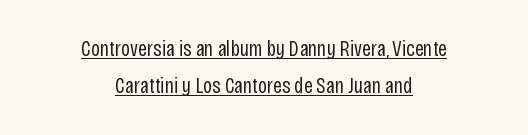
Q: Is the text bold? A: No.
Q: Is the text italic (slanted)? A: No, it is upright.
Q: Is the text underlined? A: Yes.
Q: How is the paragraph aligned? A: Centered.
Q: Is the spacing between letters normal or unusually wide? A: Normal.
Q: Is the spacing between lines tight, normal or loose? A: Normal.
